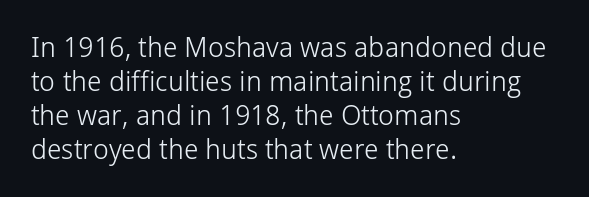
Q: Is the text bold? A: No.
Q: Is the text italic (slanted)? A: No, it is upright.
Q: Is the typeface a serif or a sans-serif typeface? A: Sans-serif.
Q: Is the text underlined? A: No.
Q: How is the paragraph aligned? A: Left-aligned.
Q: Is the spacing between letters normal or unusually wide? A: Normal.
Q: Width (condensed, normal, or wide)? A: Normal.
Q: Stroke contrast? A: Low.
Q: x-height? A: Medium.
Q: Monospaced? A: No.
